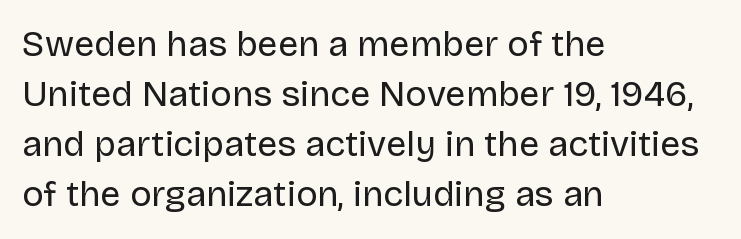
Q: Is the text bold? A: No.
Q: Is the text italic (slanted)? A: No, it is upright.
Q: Is the typeface a serif or a sans-serif typeface? A: Sans-serif.
Q: Is the text underlined? A: No.
Q: How is the paragraph aligned? A: Left-aligned.
Q: Is the spacing between letters normal or unusually wide? A: Normal.
Q: Is the spacing between lines tight, normal or loose? A: Normal.
Q: Width (condensed, normal, or wide)? A: Normal.
Q: Stroke contrast? A: Low.
Q: x-height? A: Large.
Q: Monospaced? A: No.
